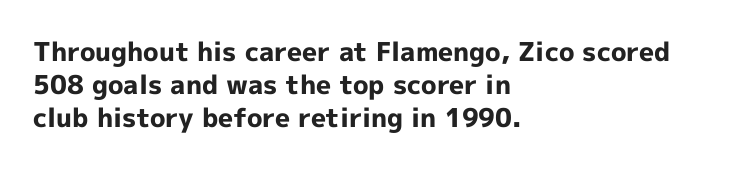
{"italic": "no", "bold": "yes", "underline": "no", "align": "left", "line_spacing": "normal", "line_spacing_ratio": 1.26, "letter_spacing": "normal", "letter_spacing_em": 0.0, "glyph_px": 26}
